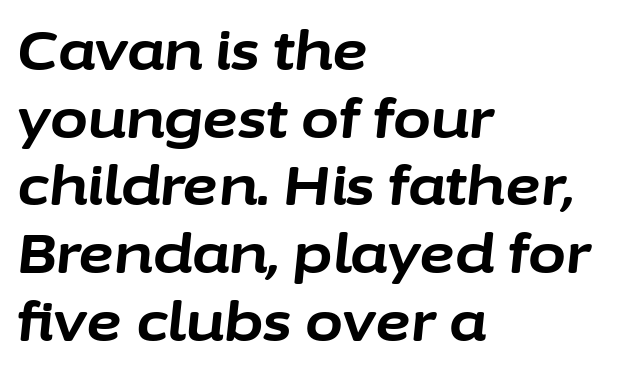
The image shows 55 px bold type, italic (leaning right); set left-aligned, line spacing 1.23x, normal letter spacing, not underlined; low stroke contrast and a medium x-height.
